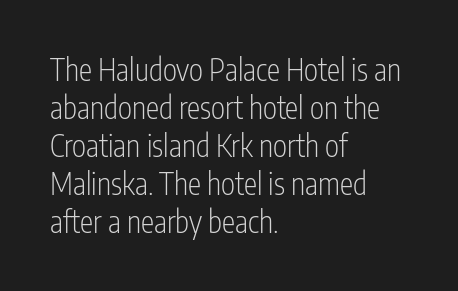
Q: Is the text bold? A: No.
Q: Is the text italic (slanted)? A: No, it is upright.
Q: Is the typeface a serif or a sans-serif typeface? A: Sans-serif.
Q: Is the text underlined? A: No.
Q: How is the paragraph aligned? A: Left-aligned.
Q: Is the spacing between letters normal or unusually wide? A: Normal.
Q: Is the spacing between lines tight, normal or loose? A: Normal.
Q: Width (condensed, normal, or wide)? A: Condensed.
Q: Stroke contrast? A: Low.
Q: x-height? A: Medium.
Q: Monospaced? A: No.
